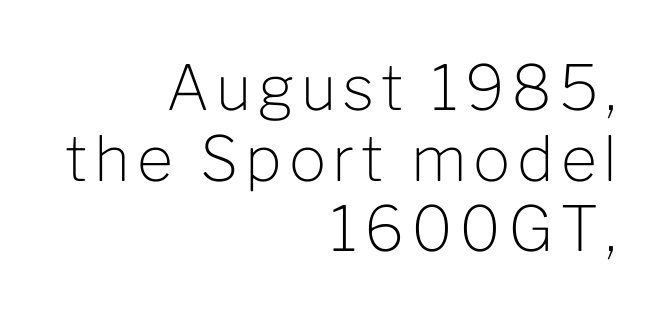
Q: Is the text bold? A: No.
Q: Is the text italic (slanted)? A: No, it is upright.
Q: Is the typeface a serif or a sans-serif typeface? A: Sans-serif.
Q: Is the text underlined? A: No.
Q: How is the paragraph aligned? A: Right-aligned.
Q: Is the spacing between lines tight, normal or loose? A: Tight.
Q: Width (condensed, normal, or wide)? A: Normal.
Q: Stroke contrast? A: Low.
Q: x-height? A: Medium.
Q: Monospaced? A: No.
